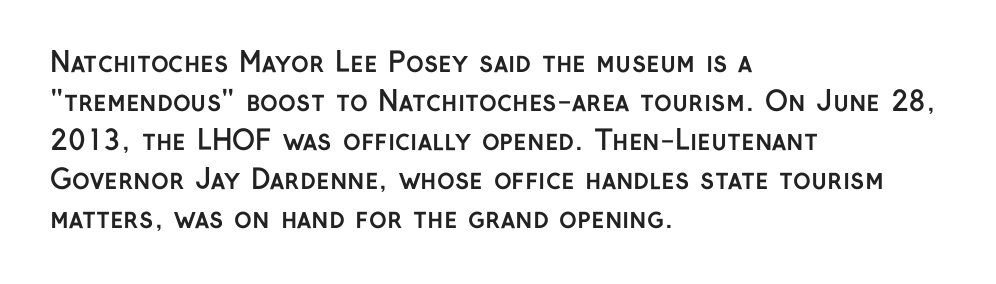
Line starts are locked; line ends wander. On the weight axis this lands at bold, roughly 700. Italic: no, the glyphs are upright roman. Glance below the letters and you will spot only blank space.
